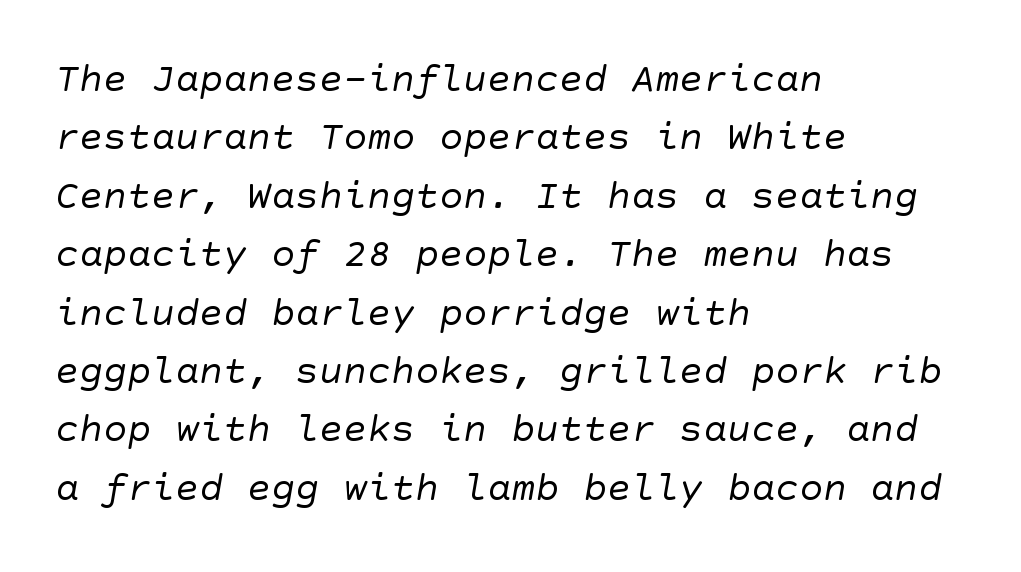
The letterforms sit at book weight or below. The gap between lines stays unmarked. Nobody touched the tracking dial on this one. Notice how descenders clear the ascenders below comfortably — that's standard leading. The text block is weighted toward the left margin, trailing off unevenly rightward.
